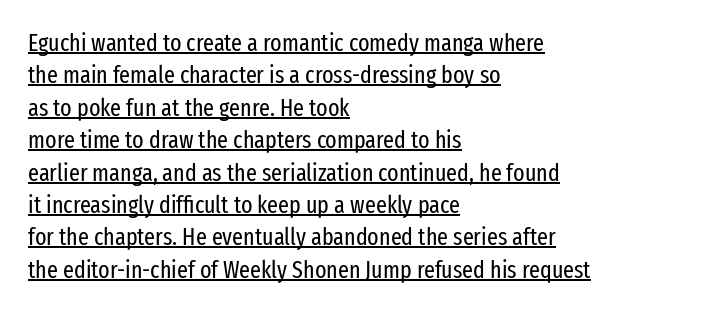
{"italic": "no", "bold": "no", "underline": "yes", "align": "left", "line_spacing": "normal", "line_spacing_ratio": 1.35, "letter_spacing": "normal", "letter_spacing_em": 0.0, "glyph_px": 24}
